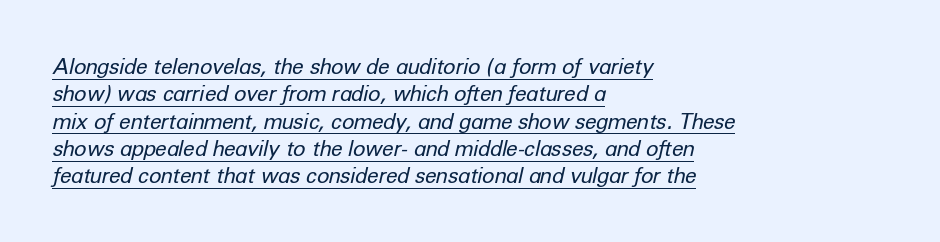
Typeset ragged right — the left edge is the straight one. Nothing unusual about the tracking: characters are spaced as the font intends. Is the type heavy? It reads as light-to-regular instead. The typesetter has applied underlining to the passage shown. The face used here has a pronounced slope to its letters. A typesetter would call this leading conventional body-copy spacing.
